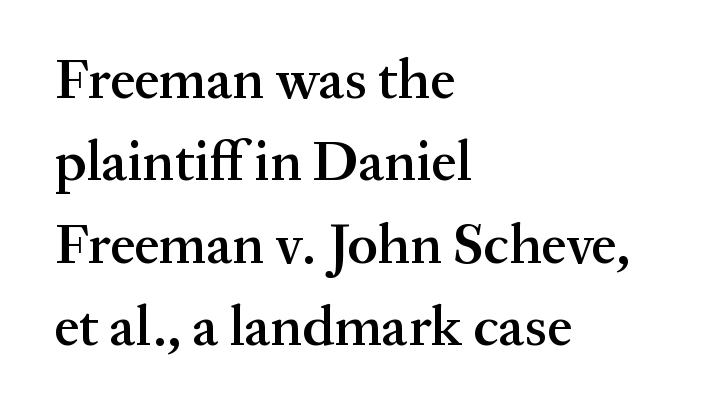
Q: Is the text bold? A: Semi-bold.
Q: Is the text italic (slanted)? A: No, it is upright.
Q: Is the typeface a serif or a sans-serif typeface? A: Serif.
Q: Is the text underlined? A: No.
Q: How is the paragraph aligned? A: Left-aligned.
Q: Is the spacing between letters normal or unusually wide? A: Normal.
Q: Is the spacing between lines tight, normal or loose? A: Normal.
Q: Width (condensed, normal, or wide)? A: Normal.
Q: Stroke contrast? A: Medium.
Q: x-height? A: Medium.
Q: Monospaced? A: No.
